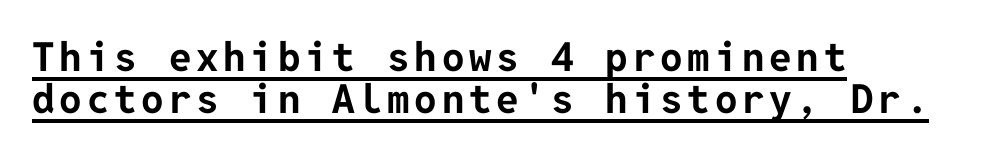
Q: Is the text bold? A: Yes.
Q: Is the text italic (slanted)? A: No, it is upright.
Q: Is the typeface a serif or a sans-serif typeface? A: Sans-serif.
Q: Is the text underlined? A: Yes.
Q: How is the paragraph aligned? A: Left-aligned.
Q: Is the spacing between lines tight, normal or loose? A: Tight.
Q: Width (condensed, normal, or wide)? A: Normal.
Q: Stroke contrast? A: Low.
Q: x-height? A: Medium.
